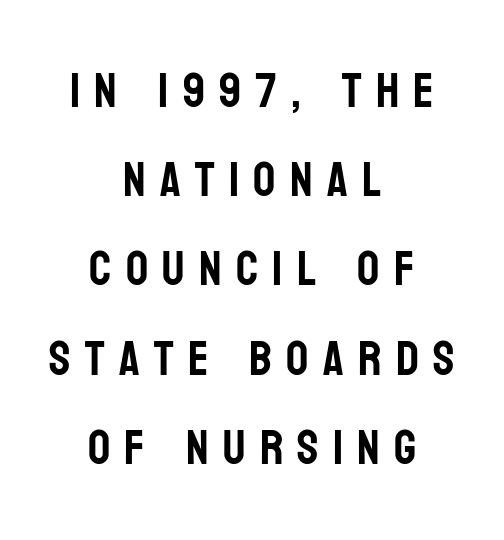
Proportional: the letters do not fall into vertical columns. This rendering widens character spacing well past its baseline value. Serifs: no, the terminals of the letterforms are clean. Underline: absent. Italic: no, the glyphs are upright roman. Neither beginnings nor endings align; midpoints do.
